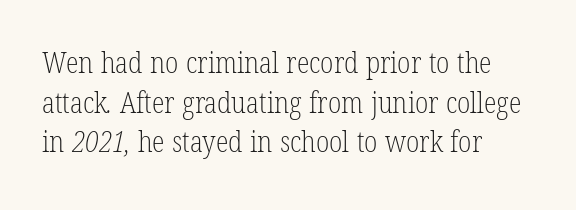
The image shows 29 px light, condensed serif type; set left-aligned, normal line spacing (1.37x), normal letter spacing, not underlined; low stroke contrast and a medium x-height.
